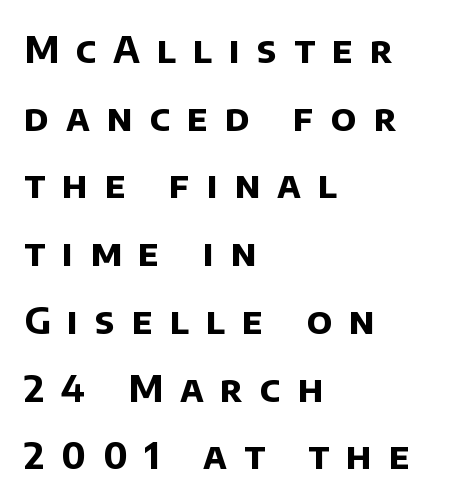
{"serif": "no", "bold": "yes", "weight": "bold", "width": "normal", "stroke_contrast": "low", "x_height": "large", "monospaced": "no", "underline": "no", "align": "left", "line_spacing_ratio": 1.83, "letter_spacing": "wide", "letter_spacing_em": 0.46, "glyph_px": 37}
